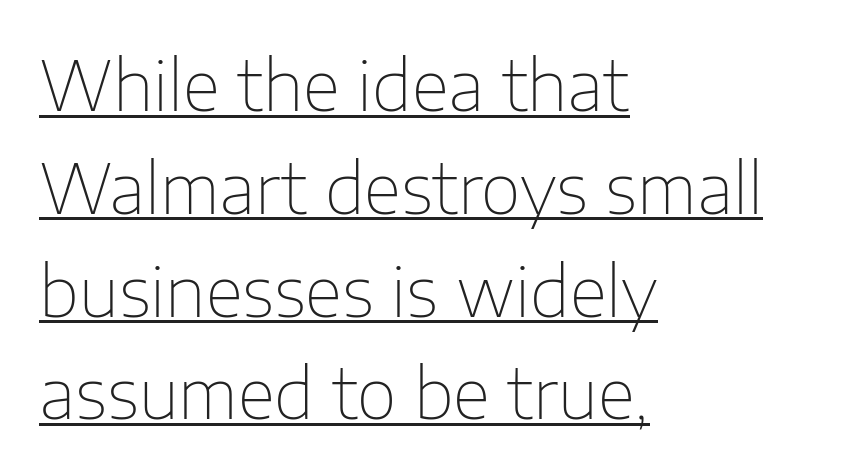
{"serif": "no", "italic": "no", "bold": "no", "weight": "thin", "width": "normal", "stroke_contrast": "low", "x_height": "medium", "monospaced": "no", "underline": "yes", "align": "left", "line_spacing": "normal", "line_spacing_ratio": 1.49, "letter_spacing": "normal", "letter_spacing_em": 0.0, "glyph_px": 69}
